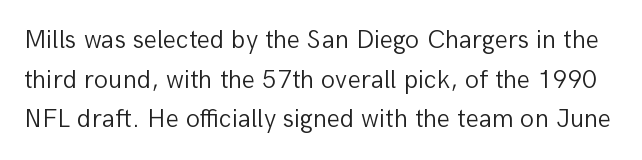
{"italic": "no", "bold": "no", "underline": "no", "line_spacing": "normal", "line_spacing_ratio": 1.52, "letter_spacing": "normal", "letter_spacing_em": 0.0, "glyph_px": 26}
